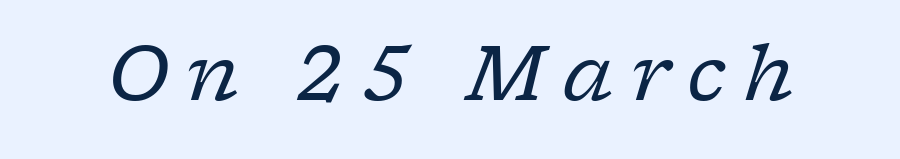
Q: Is the text bold? A: No.
Q: Is the text italic (slanted)? A: Yes, it leans right by about 17 degrees.
Q: Is the typeface a serif or a sans-serif typeface? A: Serif.
Q: Is the text underlined? A: No.
Q: Is the spacing between letters normal or unusually wide? A: Unusually wide.
Q: Width (condensed, normal, or wide)? A: Normal.
Q: Stroke contrast? A: Low.
Q: x-height? A: Medium.
Q: Monospaced? A: No.
